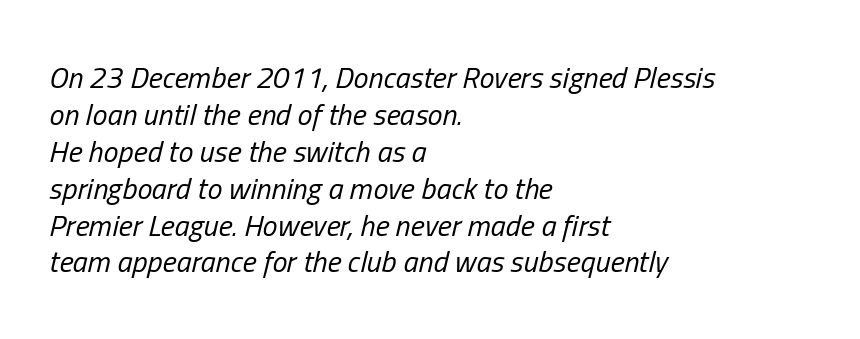
The image shows 30 px regular-weight, condensed type, italic (leaning right); set left-aligned, line spacing 1.23x, normal letter spacing, not underlined; low stroke contrast and a medium x-height.
